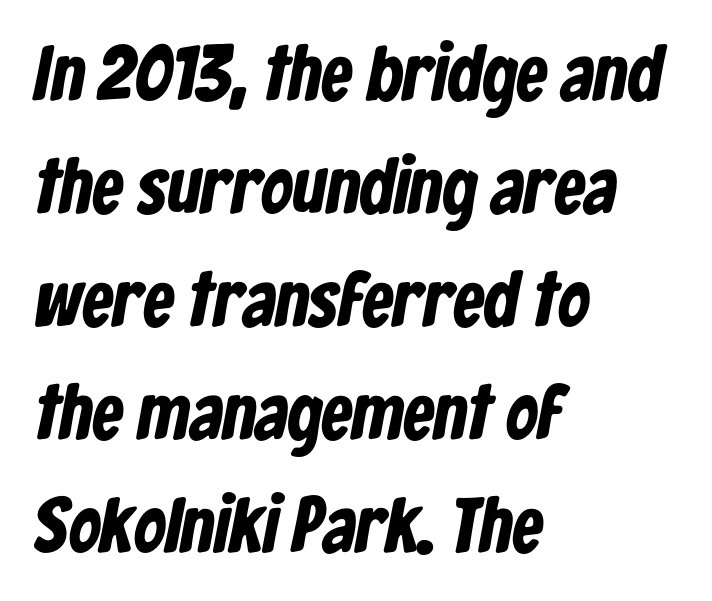
The image shows 78 px bold, condensed sans-serif type; set left-aligned, normal line spacing (1.45x), normal letter spacing, not underlined; low stroke contrast and a medium x-height.
